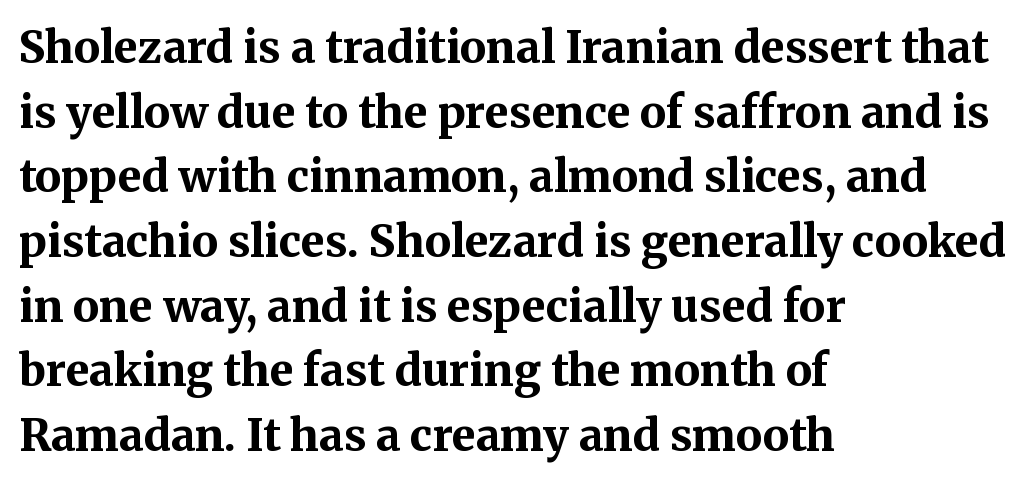
Looks like regular typesetting: each glyph gets only the width it needs. Visually the block forms a straight wall on the left and a jagged coastline on the right. Small tapered or slab feet sit at the stroke ends, so this counts as serif. Upright lettering throughout. The space beneath each line is pristine and unruled.
